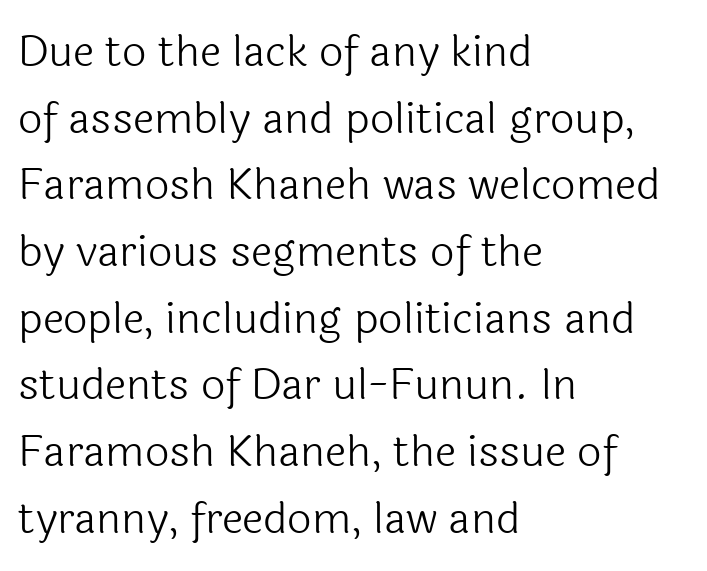
Tracking value appears to be zero — textbook default spacing. Rule under the text: the space is simply empty. No feet cap the strokes, marking this as sans-serif type. Honestly, the row spacing looks completely unremarkable. Stems here are at most as thick as an everyday book face. Line starts are locked; line ends wander.
